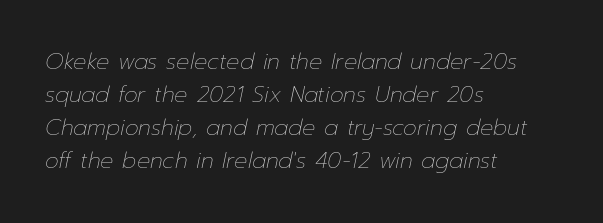
The image shows 22 px text type, italic (leaning right); set left-aligned, normal line spacing (1.5x), normal letter spacing, not underlined.
